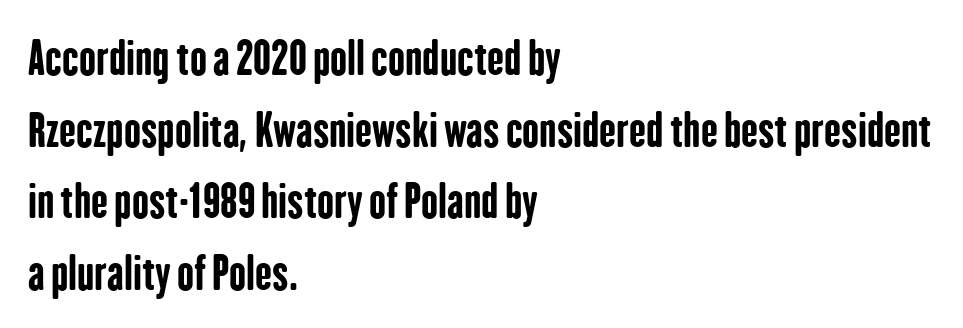
The paragraph has a hard left edge and a soft right edge. Characters follow at the spacing the type designer built in. Rule under the text: the space is simply empty. Is the type bold? Yes — the strokes are clearly thick and heavy. The passage shown is typed in a proportional face where columns would drift. Grotesque or geometric, the face here clearly has no serifs.
